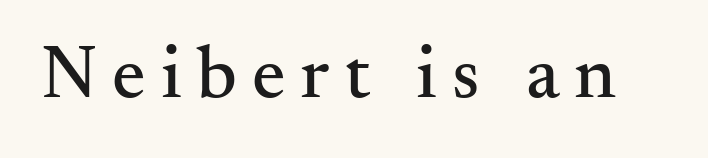
A typesetter would mark this as roman, not italic. Serifs: yes, visible at the terminals of the letterforms. Each word looks stretched out because of the extra space between its letters. Unmarked baselines from the first word to the last. A typesetter would call this proportional, since set widths differ per character.
